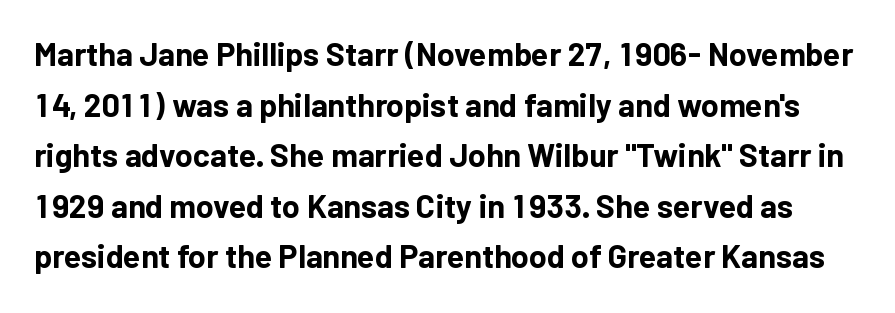
{"serif": "no", "italic": "no", "bold": "yes", "weight": "bold", "width": "normal", "stroke_contrast": "low", "x_height": "medium", "monospaced": "no", "underline": "no", "line_spacing": "normal", "line_spacing_ratio": 1.58, "letter_spacing": "normal", "letter_spacing_em": 0.0, "glyph_px": 32}
